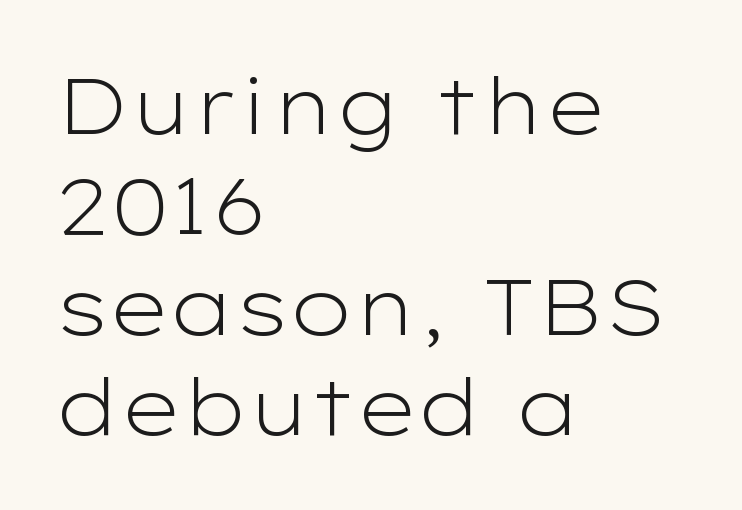
{"serif": "no", "italic": "no", "bold": "no", "weight": "light", "width": "wide", "stroke_contrast": "low", "x_height": "medium", "monospaced": "no", "underline": "no", "align": "left", "line_spacing": "normal", "line_spacing_ratio": 1.27, "letter_spacing": "normal", "letter_spacing_em": 0.0, "glyph_px": 79}
